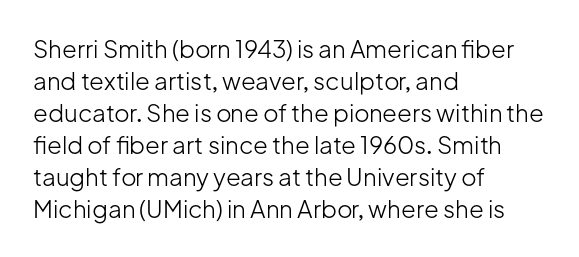
The image shows 24 px text type, upright; set left-aligned, normal line spacing (1.33x), normal letter spacing, not underlined.
